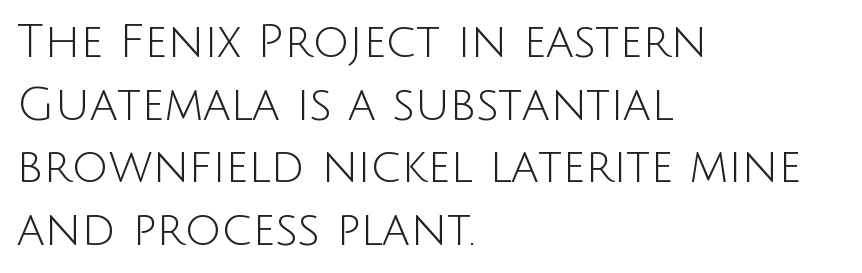
{"serif": "no", "italic": "no", "bold": "no", "weight": "light", "width": "normal", "stroke_contrast": "low", "x_height": "large", "monospaced": "no", "underline": "no", "align": "left", "line_spacing": "normal", "line_spacing_ratio": 1.36, "letter_spacing": "normal", "letter_spacing_em": 0.0, "glyph_px": 46}
